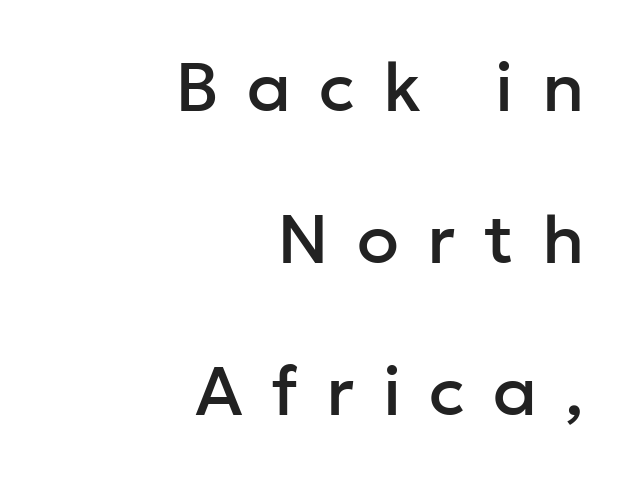
The face used here is a sans, in the tradition of grotesques and geometrics. Proportional: the letters do not fall into vertical columns. Horizontally, the lines are justified to the trailing edge only. The tracking reads as deliberately expanded to a designer's eye.
